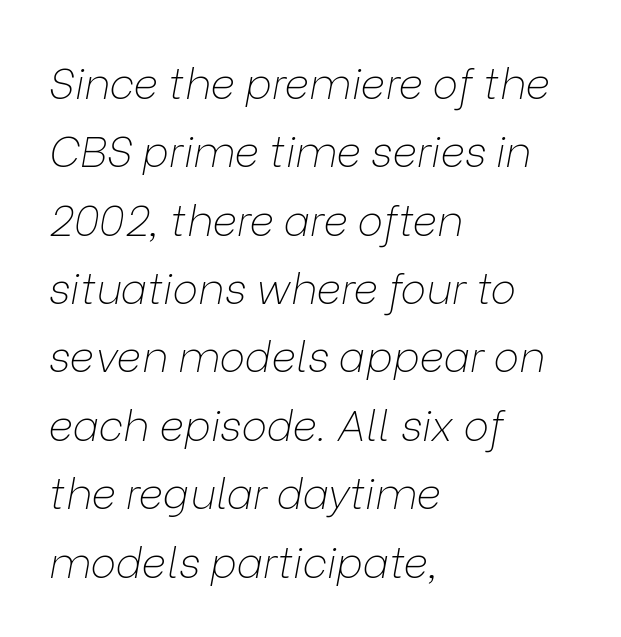
{"italic": "yes", "lean": "right", "slant_degrees": 9, "bold": "no", "weight": "thin", "width": "normal", "stroke_contrast": "low", "x_height": "medium", "monospaced": "no", "underline": "no", "align": "left", "line_spacing": "normal", "line_spacing_ratio": 1.59, "letter_spacing": "normal", "letter_spacing_em": 0.0, "glyph_px": 43}
